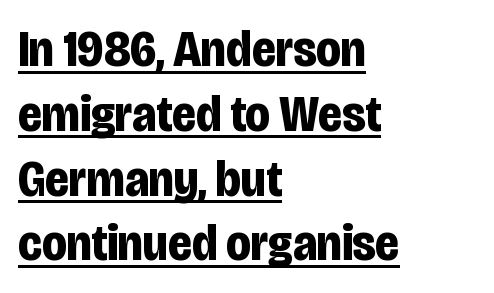
Is there much room between lines? A standard amount, neither cramped nor airy. This rendering uses left alignment, leaving the right contour irregular. This sample carries an underscore along the baseline area. The lettering holds an erect, upright posture throughout. You could not count columns in this text — the font is proportionally spaced. Each letter's strokes conclude bluntly, with no projecting serifs.
